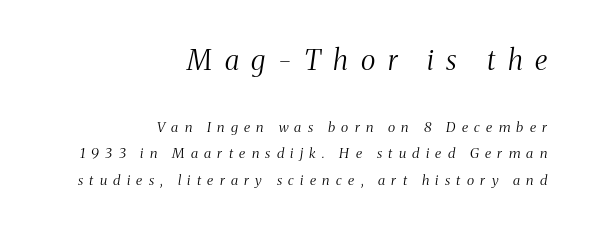
{"serif": "yes", "italic": "yes", "lean": "right", "slant_degrees": 8, "bold": "no", "weight": "light", "width": "condensed", "stroke_contrast": "medium", "x_height": "medium", "monospaced": "no", "underline": "no", "align": "right", "line_spacing": "loose", "line_spacing_ratio": 1.9, "letter_spacing": "wide", "letter_spacing_em": 0.45, "larger_block": "first", "size_ratio": 2.0, "glyph_px": 28}
